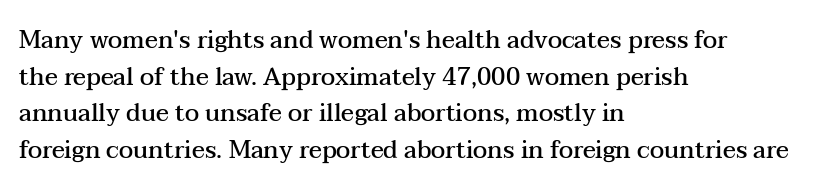
{"italic": "no", "bold": "semi", "underline": "no", "align": "left", "line_spacing": "normal", "line_spacing_ratio": 1.53, "letter_spacing": "normal", "letter_spacing_em": 0.0, "glyph_px": 24}
